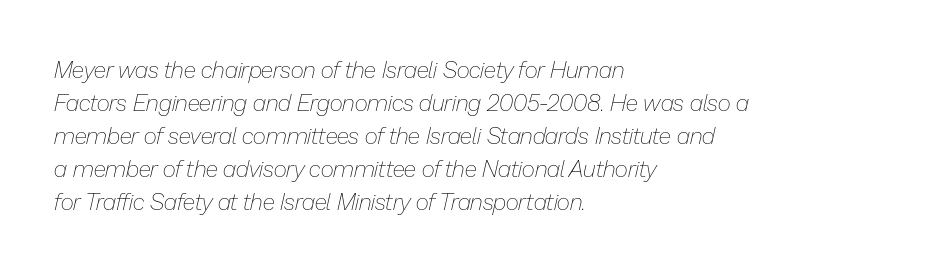
{"italic": "yes", "lean": "right", "slant_degrees": 13, "bold": "no", "underline": "no", "align": "left", "line_spacing": "normal", "line_spacing_ratio": 1.43, "letter_spacing": "normal", "letter_spacing_em": 0.0, "glyph_px": 23}
